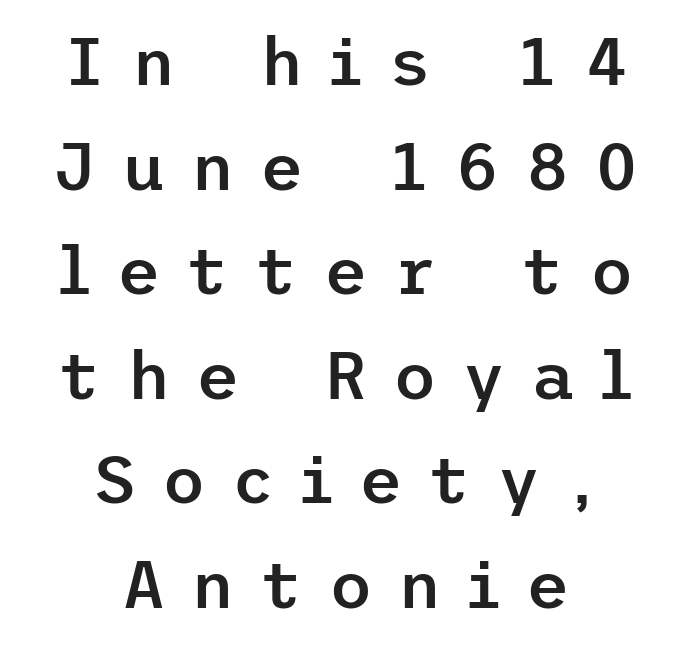
The lines in this sample share a center point and differ in where they start and stop. In terms of posture, this sample is upright. The text was rendered using a sans face with plain stroke endings. The rendering uses a semibold face; strokes are thickened but not to full bold. The foot of each line stays bare and open. These lines sit exactly where default settings would place them.
